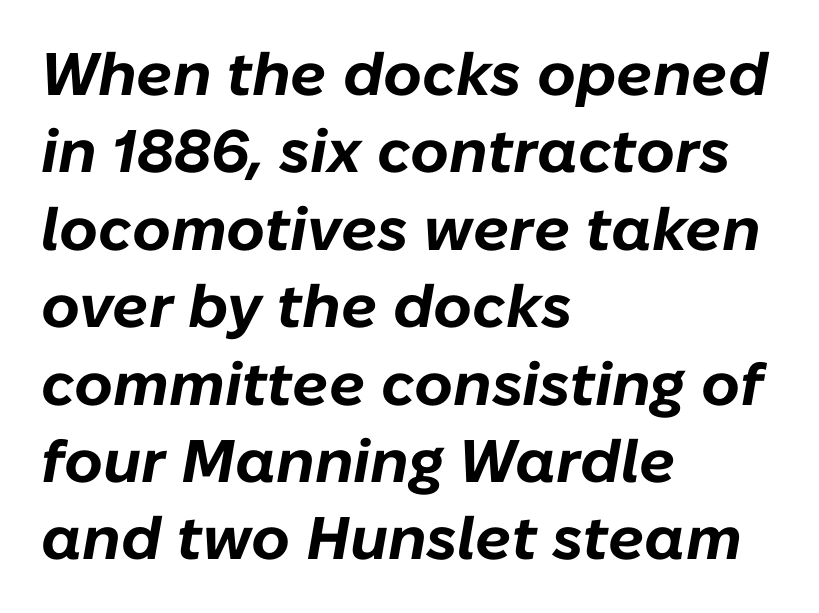
{"italic": "yes", "lean": "right", "slant_degrees": 10, "bold": "yes", "weight": "bold", "width": "normal", "stroke_contrast": "low", "x_height": "medium", "monospaced": "no", "underline": "no", "align": "left", "line_spacing": "normal", "line_spacing_ratio": 1.29, "letter_spacing": "normal", "letter_spacing_em": 0.0, "glyph_px": 60}
